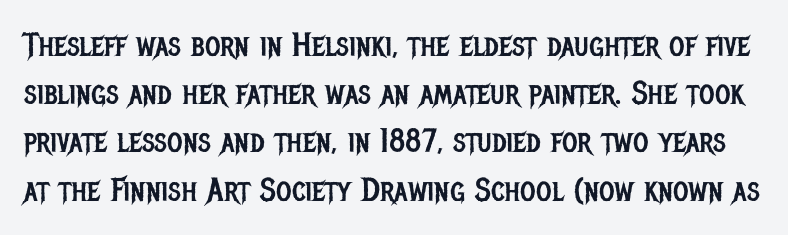
Q: Is the text bold? A: No.
Q: Is the text italic (slanted)? A: No, it is upright.
Q: Is the typeface a serif or a sans-serif typeface? A: Sans-serif.
Q: Is the text underlined? A: No.
Q: Is the spacing between letters normal or unusually wide? A: Normal.
Q: Is the spacing between lines tight, normal or loose? A: Normal.
Q: Width (condensed, normal, or wide)? A: Condensed.
Q: Stroke contrast? A: Low.
Q: x-height? A: Large.
Q: Monospaced? A: No.
